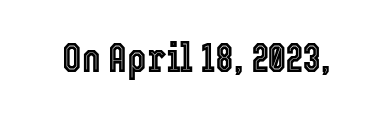
The image shows 40 px condensed type, upright; set normal letter spacing, not underlined; a medium x-height.
